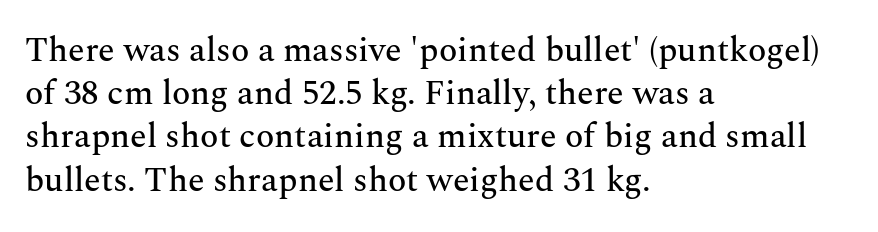
{"serif": "yes", "italic": "no", "width": "normal", "stroke_contrast": "medium", "x_height": "medium", "monospaced": "no", "underline": "no", "align": "left", "line_spacing": "normal", "line_spacing_ratio": 1.27, "letter_spacing": "normal", "letter_spacing_em": 0.0, "glyph_px": 34}
